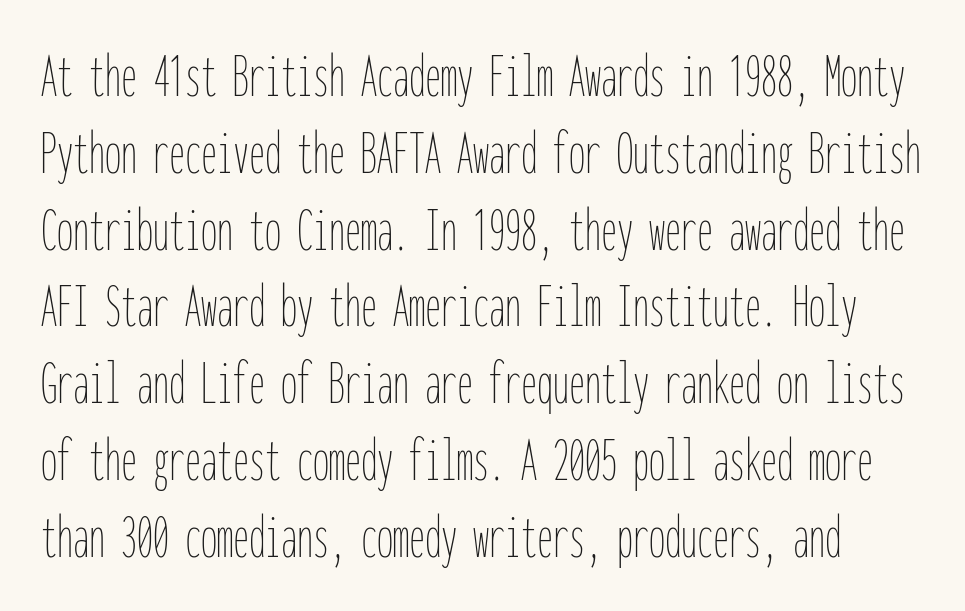
No italicization has been applied; the sample stays upright. Here the glyphs are tracked normally, forming tight word shapes. Fixed-width glyphs throughout — classic coding-font behaviour. The words here are not underlined.
